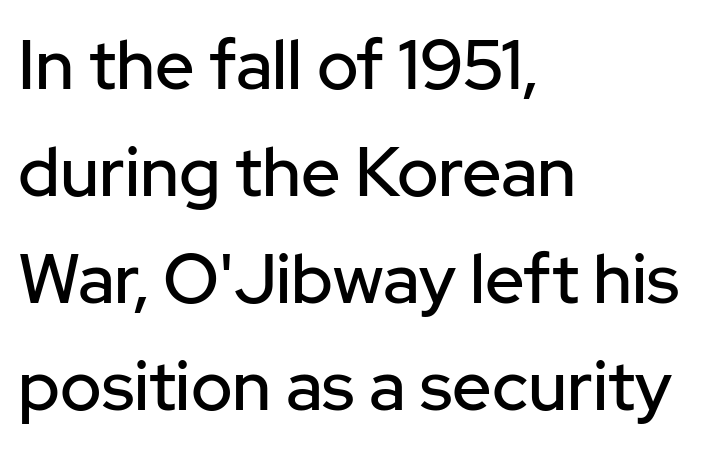
The image shows 69 px sans-serif type, upright; set left-aligned, normal line spacing (1.55x), normal letter spacing, not underlined; low stroke contrast and a medium x-height.
